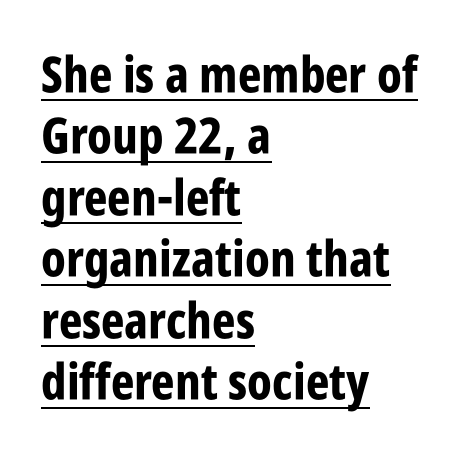
The rag falls on the right side of this text block. Honestly, the underline is the first thing you notice here. You could call the tracking neutral — neither tight nor loose. Weight: bold. The typography opts for an upright posture over an oblique one.
